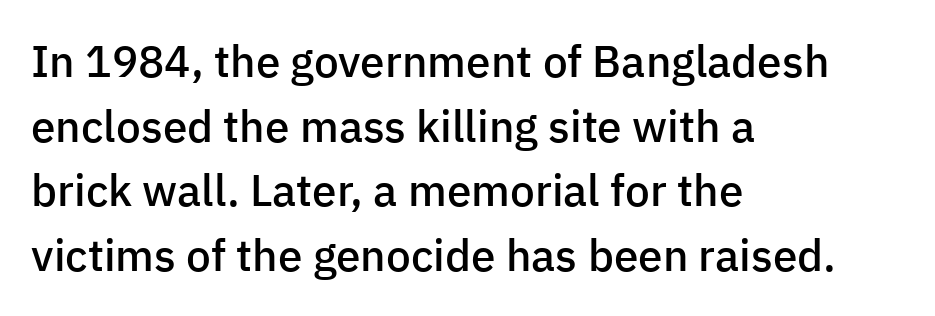
Q: Is the text bold? A: Semi-bold.
Q: Is the text italic (slanted)? A: No, it is upright.
Q: Is the typeface a serif or a sans-serif typeface? A: Sans-serif.
Q: Is the text underlined? A: No.
Q: How is the paragraph aligned? A: Left-aligned.
Q: Is the spacing between letters normal or unusually wide? A: Normal.
Q: Is the spacing between lines tight, normal or loose? A: Normal.
Q: Width (condensed, normal, or wide)? A: Normal.
Q: Stroke contrast? A: Low.
Q: x-height? A: Medium.
Q: Monospaced? A: No.
